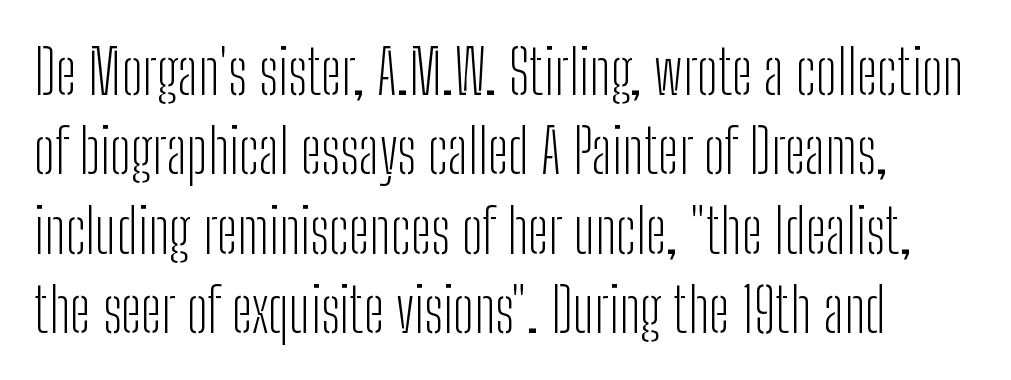
Q: Is the text bold? A: No.
Q: Is the text italic (slanted)? A: No, it is upright.
Q: Is the typeface a serif or a sans-serif typeface? A: Sans-serif.
Q: Is the text underlined? A: No.
Q: Is the spacing between letters normal or unusually wide? A: Normal.
Q: Is the spacing between lines tight, normal or loose? A: Normal.
Q: Width (condensed, normal, or wide)? A: Condensed.
Q: Stroke contrast? A: Low.
Q: x-height? A: Medium.
Q: Monospaced? A: No.
